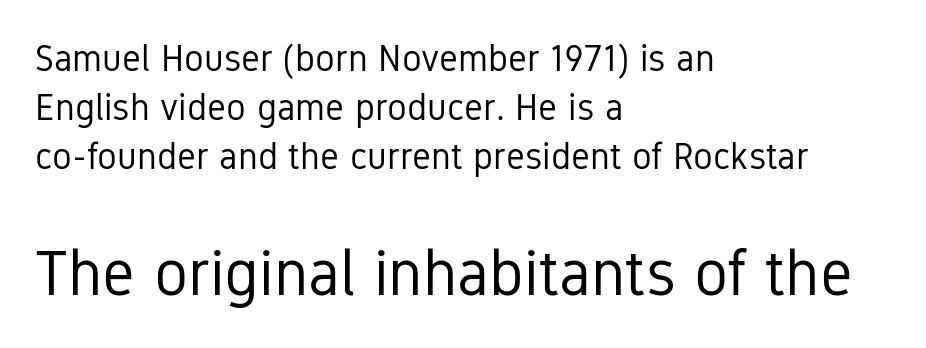
{"serif": "no", "italic": "no", "bold": "no", "weight": "regular", "width": "condensed", "stroke_contrast": "low", "x_height": "medium", "monospaced": "no", "underline": "no", "align": "left", "line_spacing": "normal", "line_spacing_ratio": 1.32, "letter_spacing": "normal", "letter_spacing_em": 0.0, "larger_block": "second", "size_ratio": 1.73, "glyph_px": 64}
